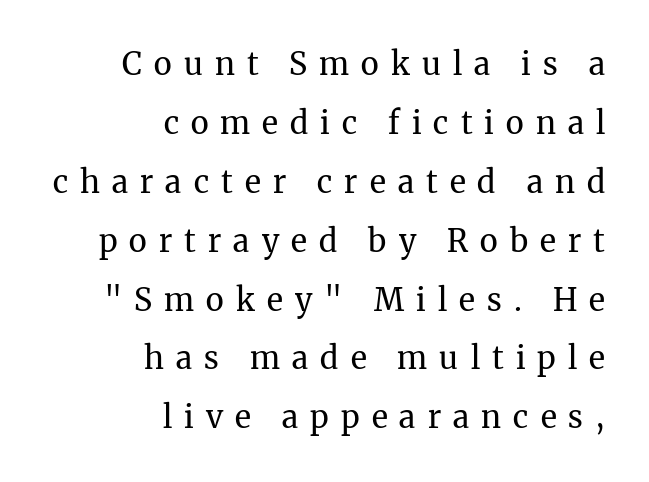
The image shows 31 px regular-weight serif type, upright; set right-aligned, loose line spacing (1.9x), unusually wide letter spacing (+0.39 em), not underlined; medium stroke contrast and a medium x-height.
